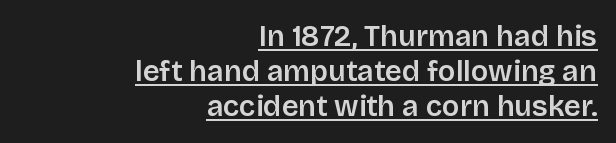
The image shows 29 px semibold sans-serif type, upright; set right-aligned, line spacing 1.2x, normal letter spacing, underlined; low stroke contrast and a large x-height.
